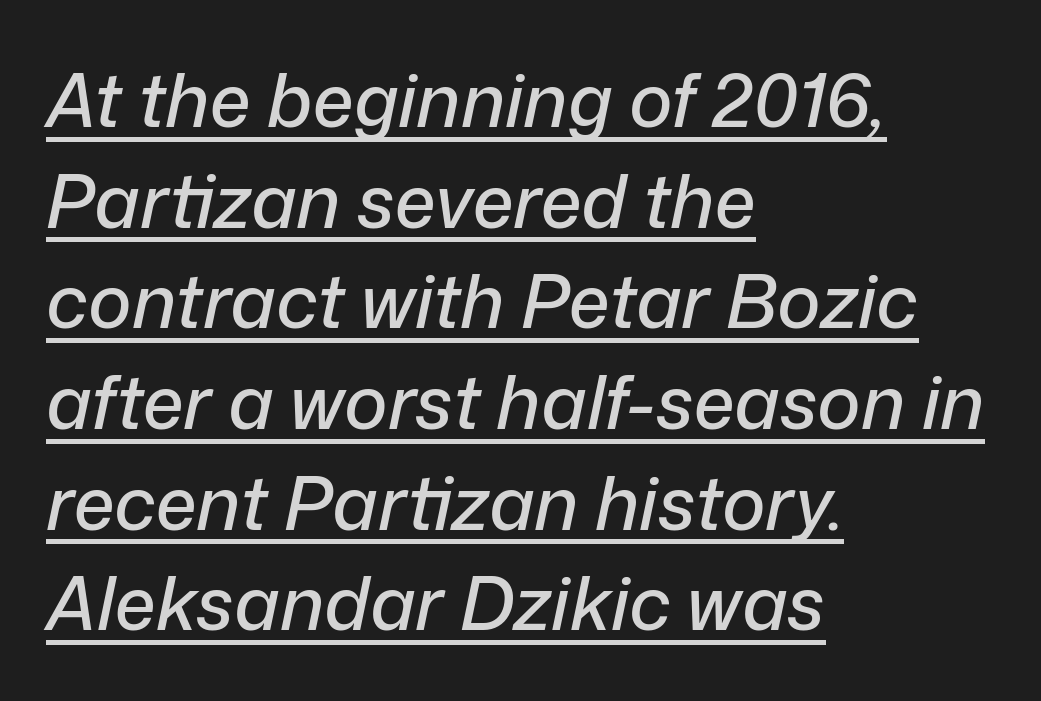
Q: Is the text italic (slanted)? A: Yes, it leans right by about 12 degrees.
Q: Is the text underlined? A: Yes.
Q: How is the paragraph aligned? A: Left-aligned.
Q: Is the spacing between letters normal or unusually wide? A: Normal.
Q: Is the spacing between lines tight, normal or loose? A: Normal.
Q: Width (condensed, normal, or wide)? A: Normal.
Q: Stroke contrast? A: Low.
Q: x-height? A: Medium.
Q: Monospaced? A: No.
